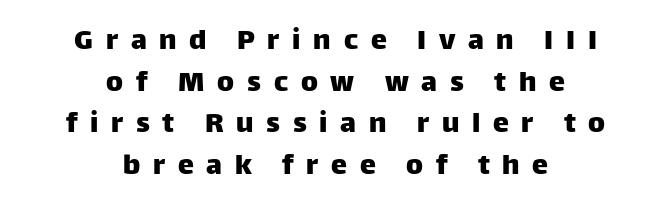
The image shows 32 px sans-serif type, upright; set centered, normal line spacing (1.3x), unusually wide letter spacing (+0.4 em), not underlined; low stroke contrast and a large x-height.
